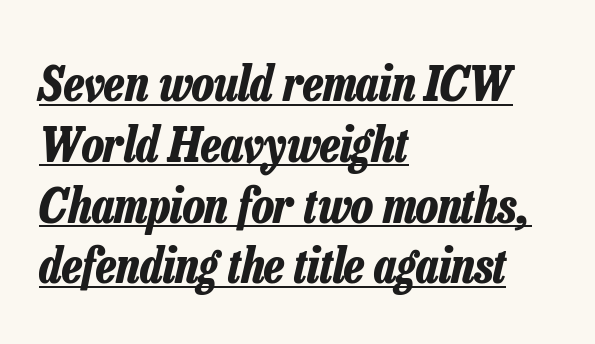
The image shows 49 px bold, condensed type, italic (leaning right); set left-aligned, line spacing 1.24x, normal letter spacing, underlined; low stroke contrast and a medium x-height.
